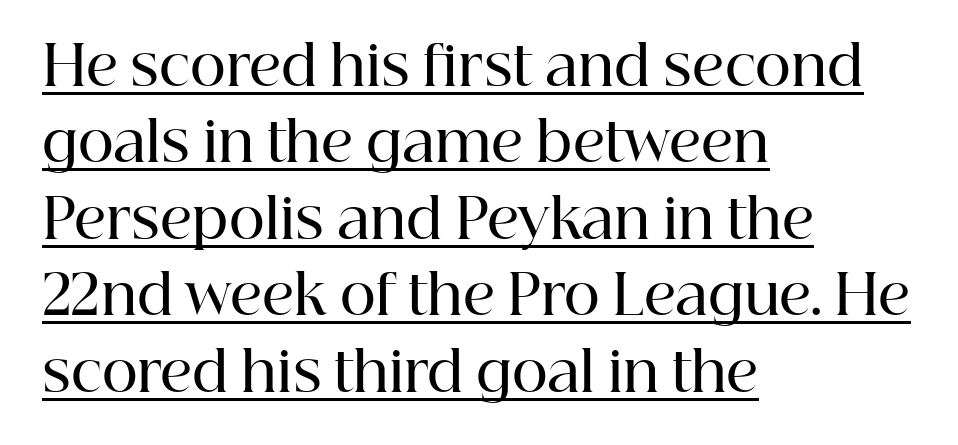
The image shows 55 px semibold serif type, upright; set left-aligned, normal line spacing (1.39x), normal letter spacing, underlined; high stroke contrast and a medium x-height.
